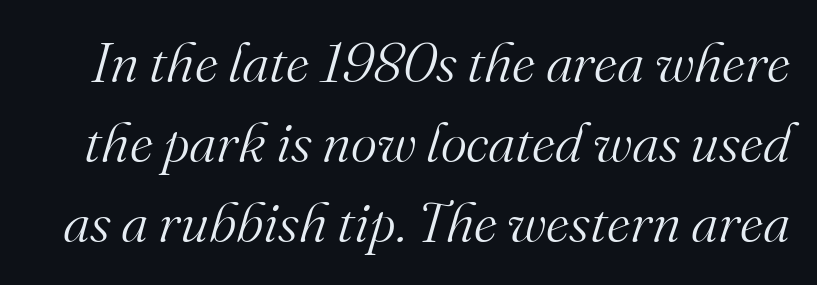
{"serif": "yes", "italic": "yes", "lean": "right", "slant_degrees": 16, "bold": "no", "weight": "light", "width": "normal", "stroke_contrast": "medium", "x_height": "small", "monospaced": "no", "underline": "no", "line_spacing": "normal", "line_spacing_ratio": 1.43, "letter_spacing": "normal", "letter_spacing_em": 0.0, "glyph_px": 56}
